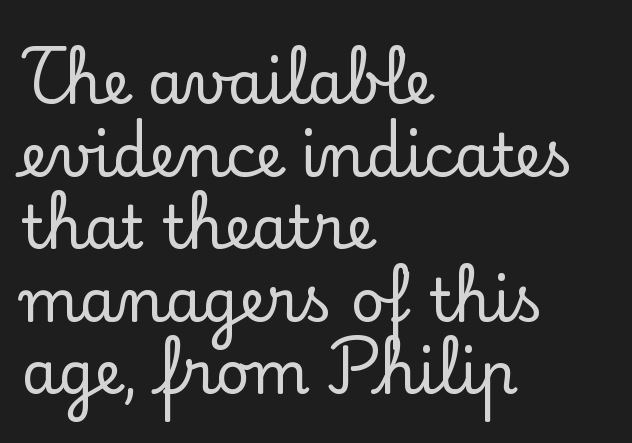
Alignment: flush left. This sample uses a serif face. Posture: straight, roman, zero tilt. Each letter keeps its own natural width here, so spacing adapts to shape. Spacing between characters is what you'd get straight out of the box.
